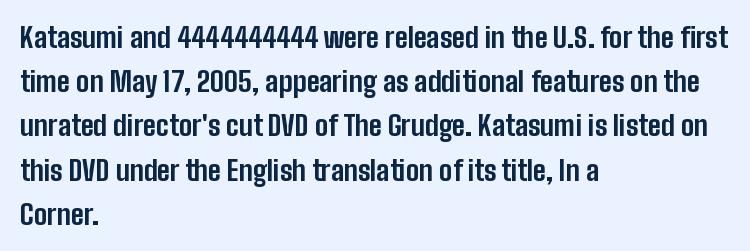
{"serif": "no", "italic": "no", "bold": "yes", "weight": "bold", "width": "condensed", "stroke_contrast": "low", "x_height": "medium", "monospaced": "no", "underline": "no", "align": "left", "line_spacing": "normal", "line_spacing_ratio": 1.58, "letter_spacing": "normal", "letter_spacing_em": 0.0, "glyph_px": 28}
